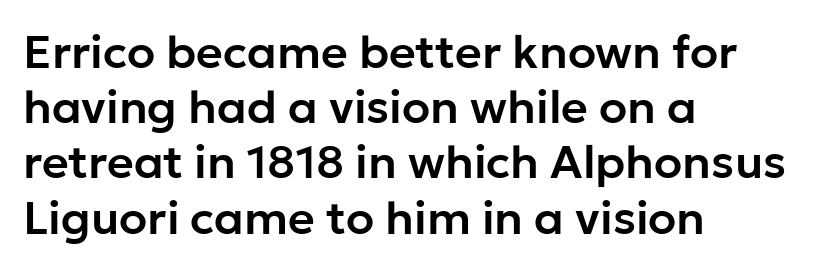
{"serif": "no", "italic": "no", "width": "normal", "stroke_contrast": "low", "x_height": "medium", "monospaced": "no", "underline": "no", "align": "left", "line_spacing_ratio": 1.2, "letter_spacing": "normal", "letter_spacing_em": 0.0, "glyph_px": 46}
